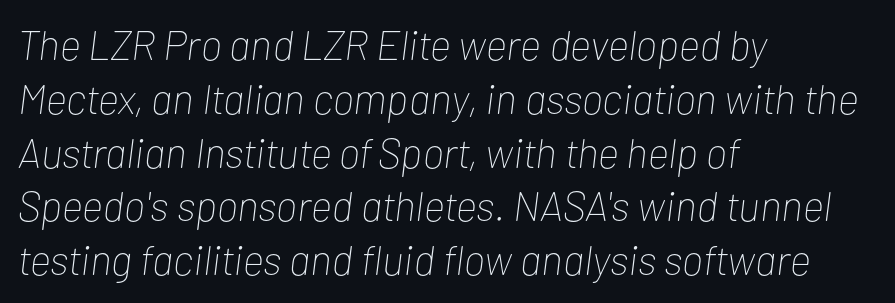
The gaps between neighbouring characters are ordinary and unremarkable. Underline: absent. Is the type heavy? It reads as light-to-regular instead. A typesetter would call this proportional, since set widths differ per character. Italic? Definitely — the glyphs are oblique. This block has exactly the height ordinary leading produces.
